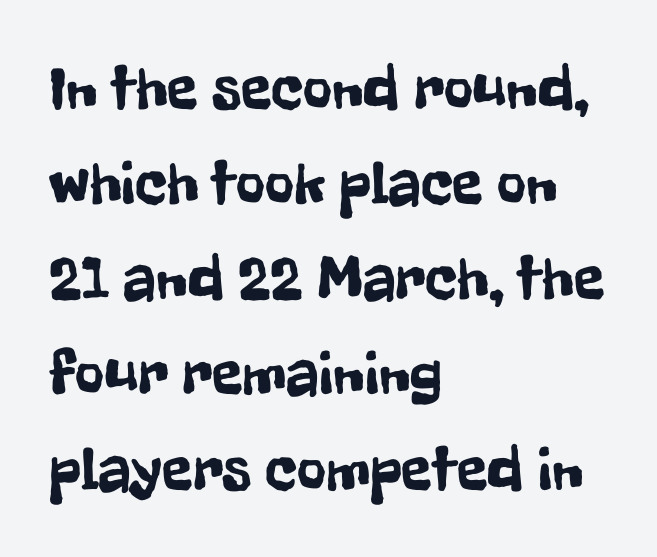
The image shows 63 px condensed sans-serif type, upright; set left-aligned, normal line spacing (1.51x), normal letter spacing, not underlined; low stroke contrast and a medium x-height.
